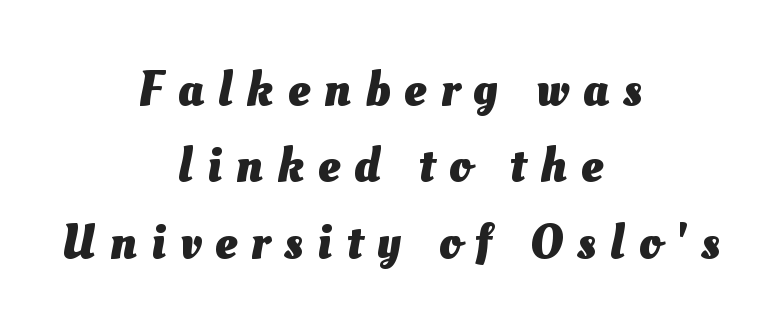
The image shows 49 px heavy type; set centered, normal line spacing (1.56x), unusually wide letter spacing (+0.29 em), not underlined; medium stroke contrast and a small x-height.
